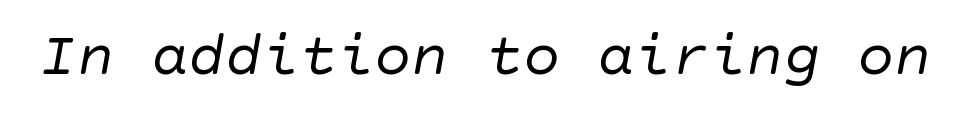
The image shows 62 px regular-weight sans-serif type; set normal letter spacing, not underlined; low stroke contrast and a large x-height.
